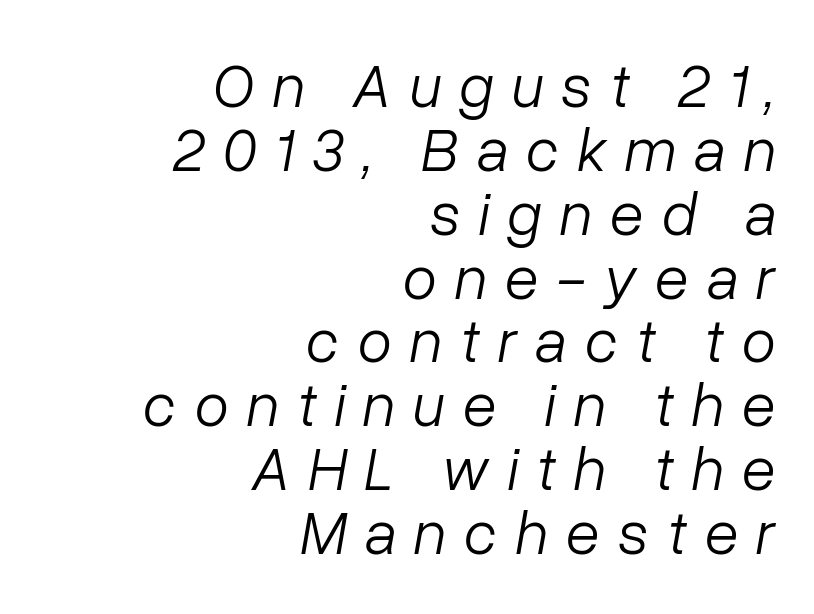
Q: Is the text bold? A: No.
Q: Is the text italic (slanted)? A: Yes, it leans right by about 10 degrees.
Q: Is the text underlined? A: No.
Q: How is the paragraph aligned? A: Right-aligned.
Q: Is the spacing between letters normal or unusually wide? A: Unusually wide.
Q: Is the spacing between lines tight, normal or loose? A: Tight.
Q: Width (condensed, normal, or wide)? A: Normal.
Q: Stroke contrast? A: Low.
Q: x-height? A: Medium.
Q: Monospaced? A: No.
